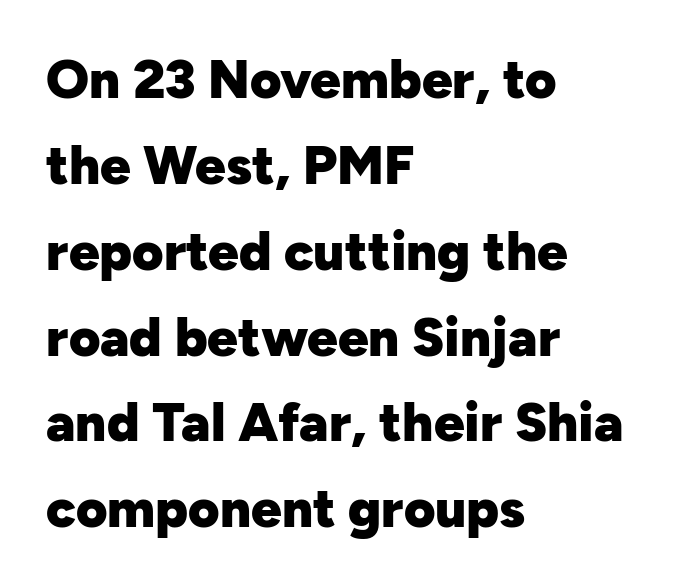
The image shows 54 px heavy sans-serif type, upright; set left-aligned, normal line spacing (1.59x), normal letter spacing, not underlined; low stroke contrast and a medium x-height.
